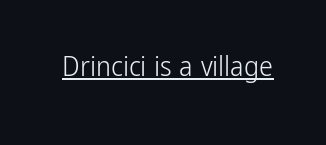
The image shows 28 px light, condensed sans-serif type, upright; set normal letter spacing, underlined; low stroke contrast and a medium x-height.
